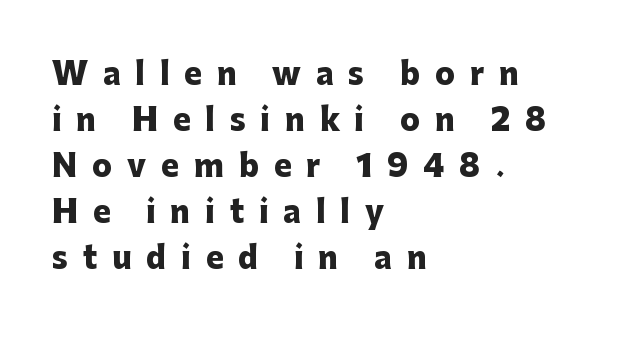
{"serif": "no", "italic": "no", "bold": "yes", "weight": "heavy", "width": "normal", "stroke_contrast": "low", "x_height": "medium", "monospaced": "no", "underline": "no", "align": "left", "line_spacing": "normal", "line_spacing_ratio": 1.53, "letter_spacing": "wide", "letter_spacing_em": 0.49, "glyph_px": 30}
